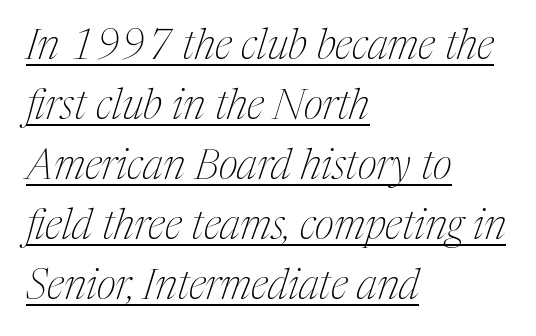
Q: Is the text bold? A: No.
Q: Is the text italic (slanted)? A: Yes, it leans right by about 17 degrees.
Q: Is the typeface a serif or a sans-serif typeface? A: Serif.
Q: Is the text underlined? A: Yes.
Q: How is the paragraph aligned? A: Left-aligned.
Q: Is the spacing between letters normal or unusually wide? A: Normal.
Q: Is the spacing between lines tight, normal or loose? A: Normal.
Q: Width (condensed, normal, or wide)? A: Condensed.
Q: Stroke contrast? A: Medium.
Q: x-height? A: Medium.
Q: Monospaced? A: No.
